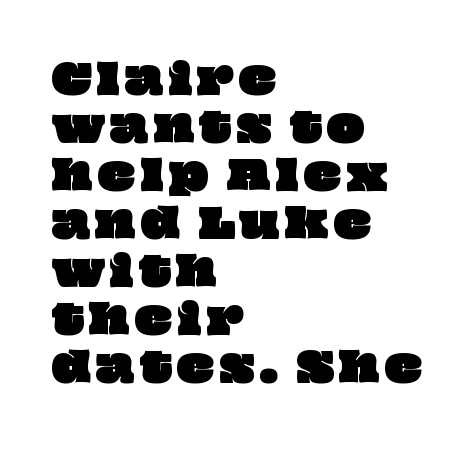
Q: Is the text underlined? A: No.
Q: How is the paragraph aligned? A: Left-aligned.
Q: Width (condensed, normal, or wide)? A: Wide.
Q: Stroke contrast? A: Low.
Q: x-height? A: Large.
Q: Monospaced? A: No.
